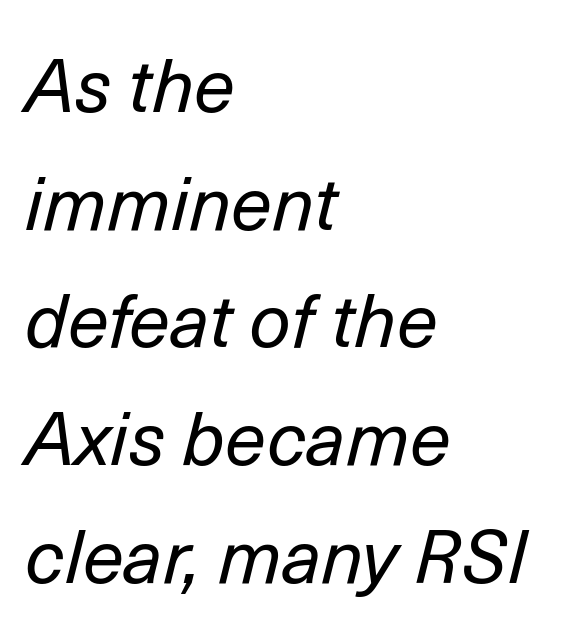
The image shows 74 px regular-weight type, italic (leaning right); set left-aligned, normal line spacing (1.59x), normal letter spacing, not underlined; low stroke contrast and a medium x-height.
